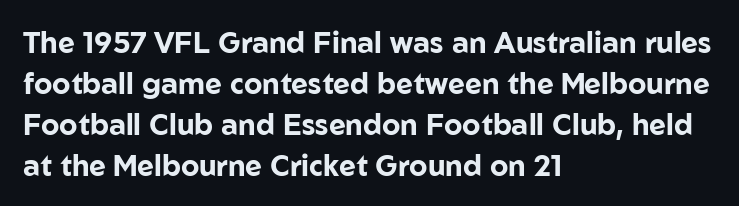
{"serif": "no", "italic": "no", "bold": "yes", "weight": "bold", "width": "normal", "stroke_contrast": "low", "x_height": "medium", "monospaced": "no", "underline": "no", "align": "left", "line_spacing": "normal", "line_spacing_ratio": 1.41, "letter_spacing": "normal", "letter_spacing_em": 0.0, "glyph_px": 29}
